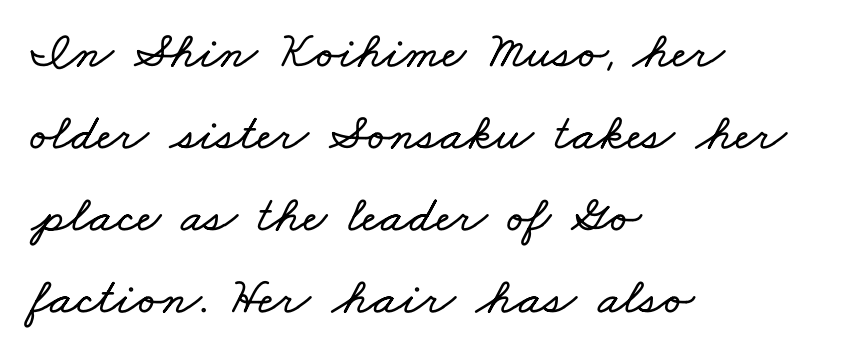
Honestly, the row spacing looks completely unremarkable. The area under the type is left untouched. Tracking here is standard; glyphs follow each other at the usual distance. The lines are quadded left. Spacing verdict: proportional, widths tailored to each character.
